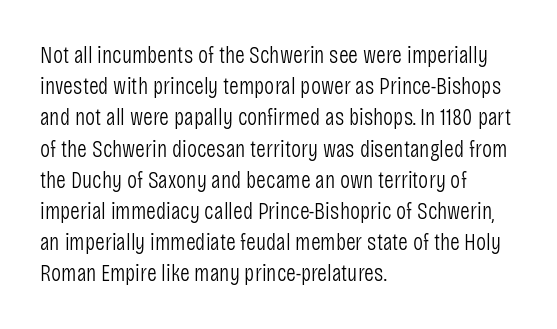
{"italic": "no", "bold": "no", "underline": "no", "align": "left", "line_spacing": "normal", "line_spacing_ratio": 1.3, "letter_spacing": "normal", "letter_spacing_em": 0.0, "glyph_px": 24}
